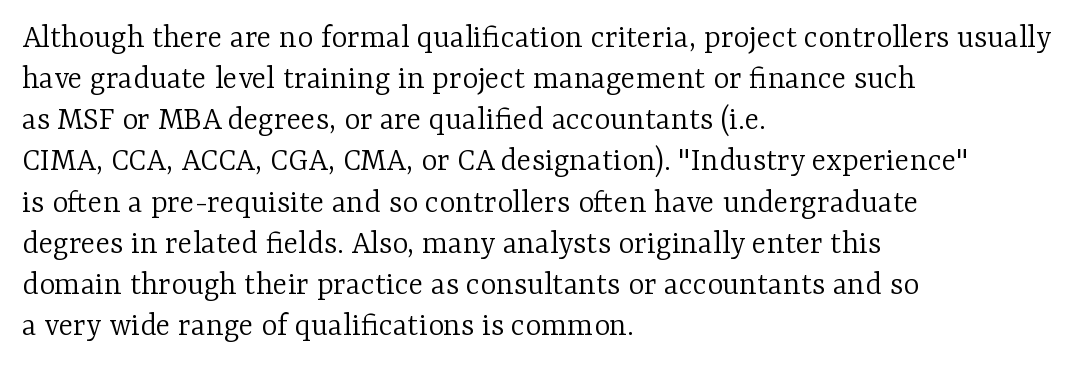
A typesetter would call this zero additional tracking. Unlike a clean sans, this face finishes its strokes with serifs. The font sits on the lighter half of the weight spectrum, regular included. Leftover space on each line is placed entirely after the last word. The glyphs are unaccompanied by any horizontal stroke below them.
